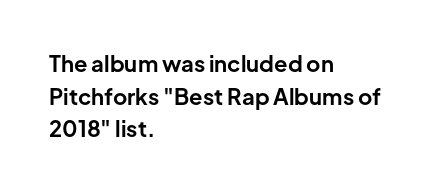
The image shows 22 px bold type, upright; set left-aligned, normal line spacing (1.48x), normal letter spacing, not underlined.
